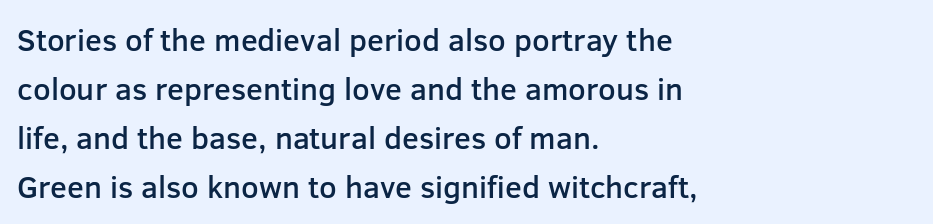
{"serif": "no", "italic": "no", "bold": "semi", "weight": "semibold", "width": "normal", "stroke_contrast": "low", "x_height": "medium", "monospaced": "no", "underline": "no", "align": "left", "line_spacing": "normal", "line_spacing_ratio": 1.58, "letter_spacing": "normal", "letter_spacing_em": 0.0, "glyph_px": 31}
